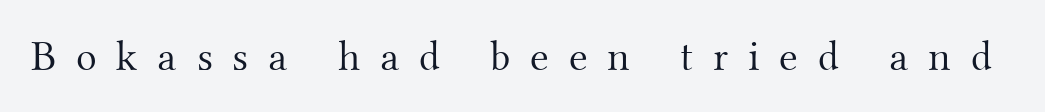
This is not heavy type; no bold has been used. Ascenders rise straight up at ninety degrees. The strip under each line holds only bare page. Observe the serifs anchoring each vertical stroke in this sample. Look at the tracking — it's clearly loosened, letters drifting apart. Looks like regular typesetting: each glyph gets only the width it needs.
